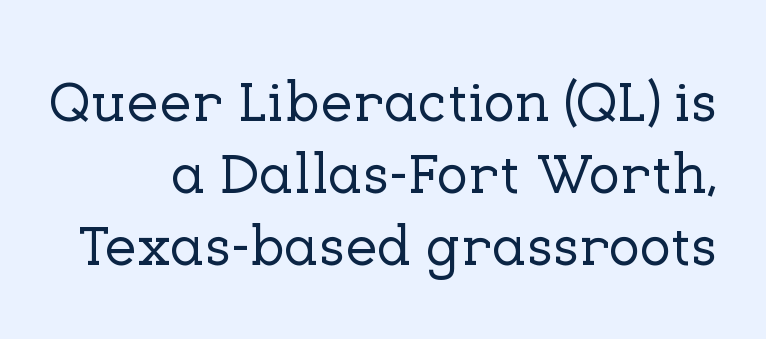
Q: Is the text italic (slanted)? A: No, it is upright.
Q: Is the typeface a serif or a sans-serif typeface? A: Serif.
Q: Is the text underlined? A: No.
Q: Is the spacing between letters normal or unusually wide? A: Normal.
Q: Width (condensed, normal, or wide)? A: Normal.
Q: Stroke contrast? A: Low.
Q: x-height? A: Medium.
Q: Monospaced? A: No.
